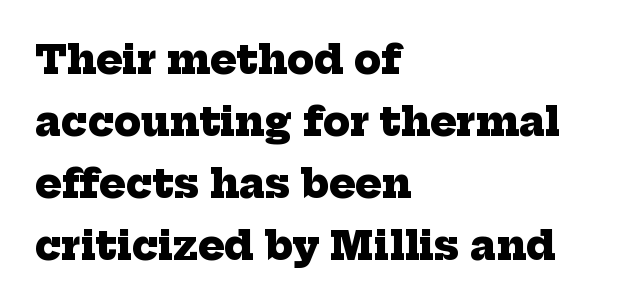
Is the type bold? Yes — the strokes are clearly thick and heavy. The baseline area is clear. Vertically, the passage feels balanced, rows spaced as you'd expect. Spacing verdict: proportional, widths tailored to each character.
